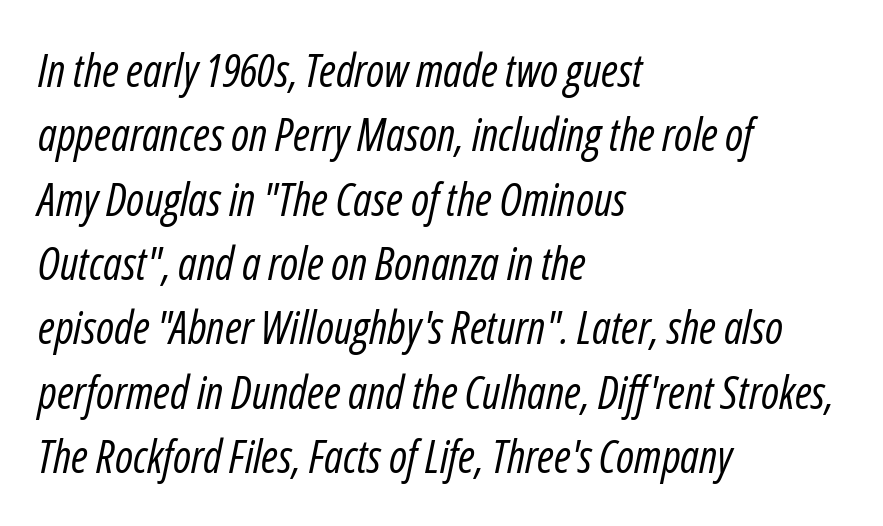
{"italic": "yes", "lean": "right", "slant_degrees": 12, "bold": "no", "weight": "regular", "width": "condensed", "stroke_contrast": "low", "x_height": "medium", "monospaced": "no", "underline": "no", "align": "left", "line_spacing": "normal", "line_spacing_ratio": 1.43, "letter_spacing": "normal", "letter_spacing_em": 0.0, "glyph_px": 45}
